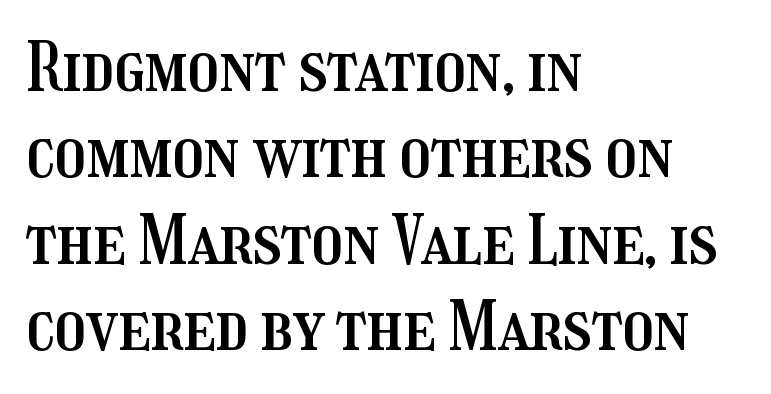
{"italic": "no", "width": "condensed", "stroke_contrast": "medium", "x_height": "medium", "monospaced": "no", "underline": "no", "align": "left", "line_spacing": "normal", "line_spacing_ratio": 1.27, "letter_spacing": "normal", "letter_spacing_em": 0.0, "glyph_px": 68}
